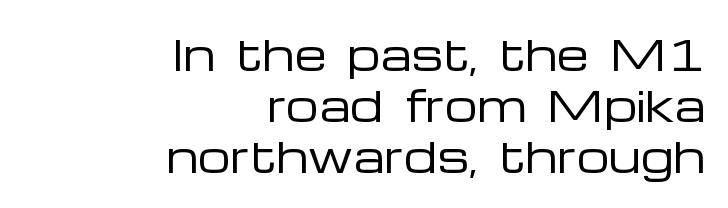
Q: Is the text bold? A: No.
Q: Is the text italic (slanted)? A: No, it is upright.
Q: Is the typeface a serif or a sans-serif typeface? A: Sans-serif.
Q: Is the text underlined? A: No.
Q: How is the paragraph aligned? A: Right-aligned.
Q: Is the spacing between letters normal or unusually wide? A: Normal.
Q: Is the spacing between lines tight, normal or loose? A: Normal.
Q: Width (condensed, normal, or wide)? A: Wide.
Q: Stroke contrast? A: Low.
Q: x-height? A: Medium.
Q: Monospaced? A: No.
